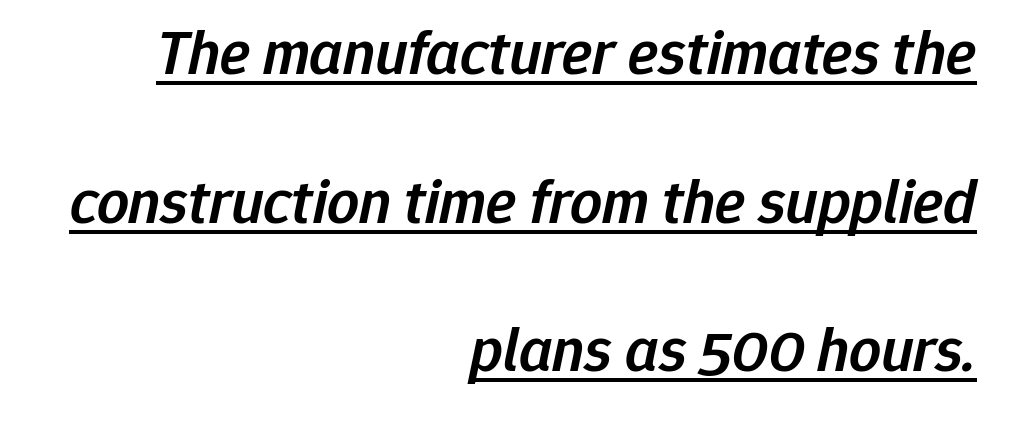
Observe the lean: these are italic letterforms. Character widths vary here, with narrow letters taking less room than wide ones. The designer dialed line spacing up above the default. Which margin do the lines hug? The right one — the left edge is uneven. This rendering features underlined lettering. Slightly chunky letters — semibold, I'd say, not full bold.
